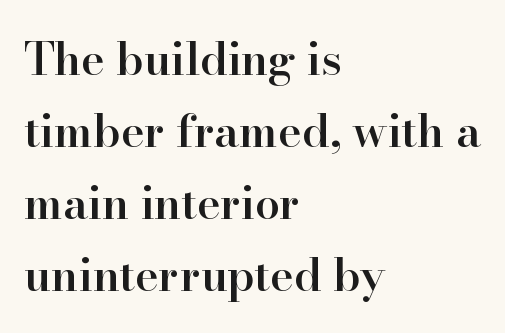
Unmarked baselines from the first word to the last. Heft: intermediate — a semibold. Line starts are locked; line ends wander. Evenly set lines give the paragraph a standard silhouette. Is this a fixed-width face? No — the glyphs have proportional, varying widths. The lettering holds an erect, upright posture throughout.
